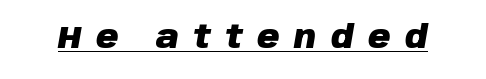
{"italic": "yes", "lean": "right", "slant_degrees": 10, "bold": "yes", "weight": "heavy", "width": "normal", "stroke_contrast": "low", "x_height": "large", "monospaced": "no", "underline": "yes", "letter_spacing": "wide", "letter_spacing_em": 0.47, "glyph_px": 31}
